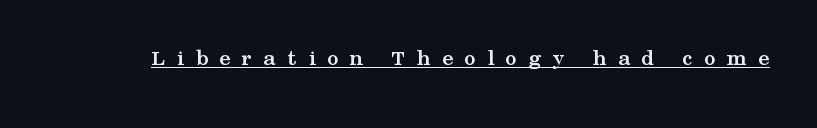
{"italic": "no", "bold": "yes", "underline": "yes", "letter_spacing": "wide", "letter_spacing_em": 0.49, "glyph_px": 23}
